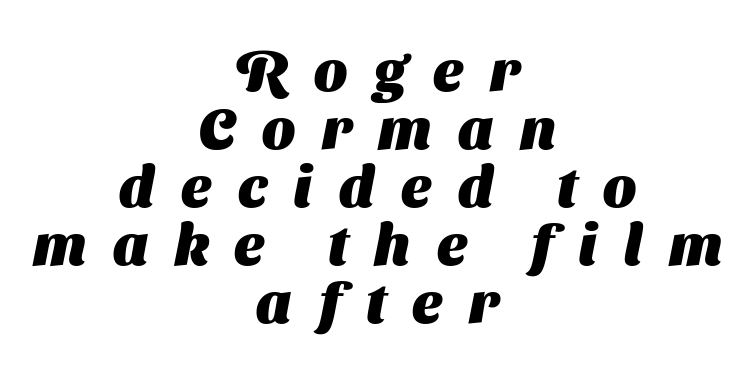
Just letters on the line, the space beneath them empty. Both edges are ragged and mirror each other, which tells us the setting is centered. The characters display no serif detailing; their extremities are plain. Varying glyph widths throughout — classic text-font behaviour. Compared with typical body copy, the letter spacing here is much looser. Typographic density is high because the face is bold.
